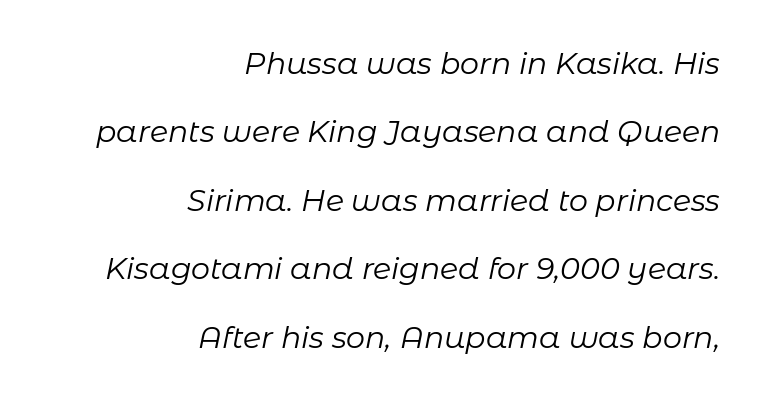
The image shows 30 px regular-weight type, italic (leaning right); set right-aligned, loose line spacing (2.28x), normal letter spacing, not underlined; low stroke contrast and a medium x-height.
